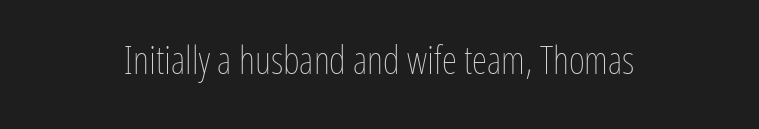
Q: Is the text bold? A: No.
Q: Is the text italic (slanted)? A: No, it is upright.
Q: Is the text underlined? A: No.
Q: How is the paragraph aligned? A: Centered.
Q: Is the spacing between letters normal or unusually wide? A: Normal.
Q: Width (condensed, normal, or wide)? A: Condensed.
Q: Stroke contrast? A: Low.
Q: x-height? A: Medium.
Q: Monospaced? A: No.
